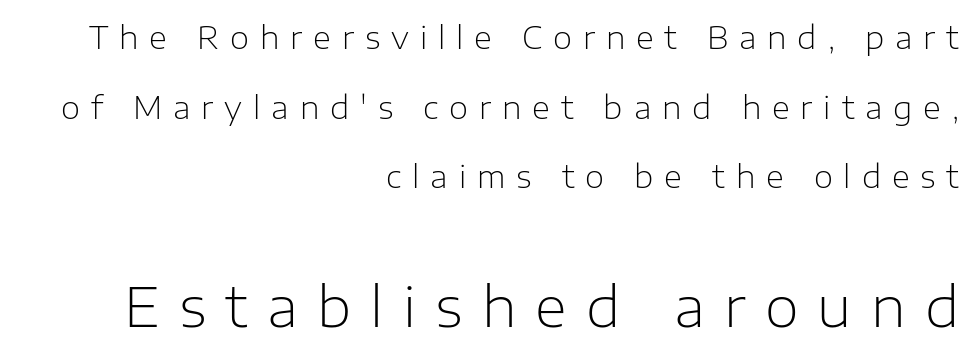
Q: Is the text bold? A: No.
Q: Is the text italic (slanted)? A: No, it is upright.
Q: Is the typeface a serif or a sans-serif typeface? A: Sans-serif.
Q: Is the text underlined? A: No.
Q: How is the paragraph aligned? A: Right-aligned.
Q: Is the spacing between letters normal or unusually wide? A: Unusually wide.
Q: Is the spacing between lines tight, normal or loose? A: Loose.
Q: Which block of text is set in a larger size, the first (top) or the second (bottom)? A: The second (bottom) one.
Q: Width (condensed, normal, or wide)? A: Normal.
Q: Stroke contrast? A: Low.
Q: x-height? A: Medium.
Q: Monospaced? A: No.
